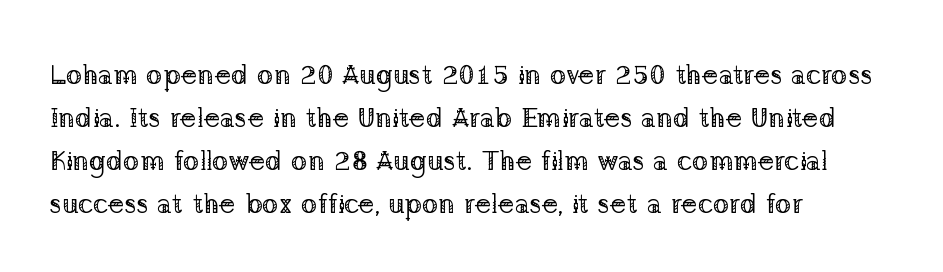
Q: Is the text bold? A: No.
Q: Is the text italic (slanted)? A: No, it is upright.
Q: Is the typeface a serif or a sans-serif typeface? A: Serif.
Q: Is the text underlined? A: No.
Q: How is the paragraph aligned? A: Left-aligned.
Q: Is the spacing between letters normal or unusually wide? A: Normal.
Q: Is the spacing between lines tight, normal or loose? A: Normal.
Q: Width (condensed, normal, or wide)? A: Normal.
Q: Stroke contrast? A: Low.
Q: x-height? A: Medium.
Q: Monospaced? A: No.
